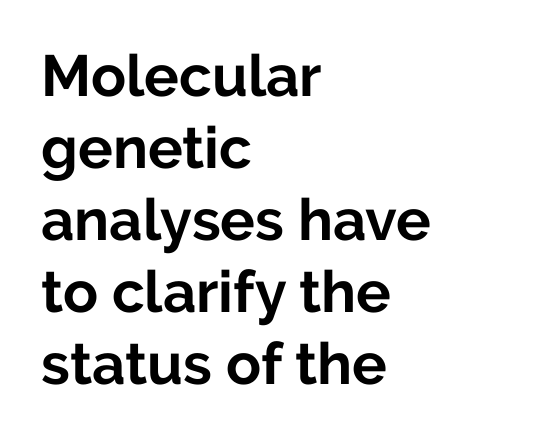
{"serif": "no", "italic": "no", "bold": "yes", "weight": "bold", "width": "normal", "stroke_contrast": "low", "x_height": "medium", "monospaced": "no", "underline": "no", "align": "left", "line_spacing_ratio": 1.24, "letter_spacing": "normal", "letter_spacing_em": 0.0, "glyph_px": 58}
